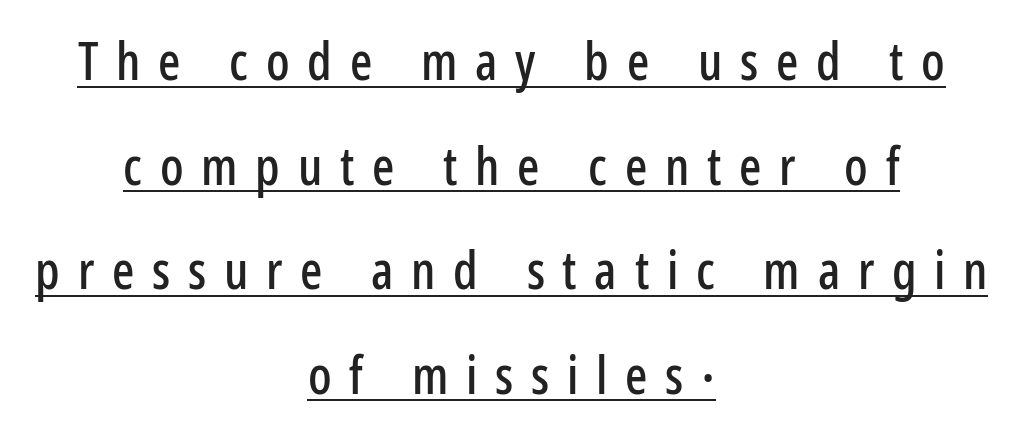
Q: Is the text italic (slanted)? A: No, it is upright.
Q: Is the typeface a serif or a sans-serif typeface? A: Sans-serif.
Q: Is the text underlined? A: Yes.
Q: How is the paragraph aligned? A: Centered.
Q: Is the spacing between letters normal or unusually wide? A: Unusually wide.
Q: Is the spacing between lines tight, normal or loose? A: Loose.
Q: Width (condensed, normal, or wide)? A: Condensed.
Q: Stroke contrast? A: Low.
Q: x-height? A: Medium.
Q: Monospaced? A: No.
